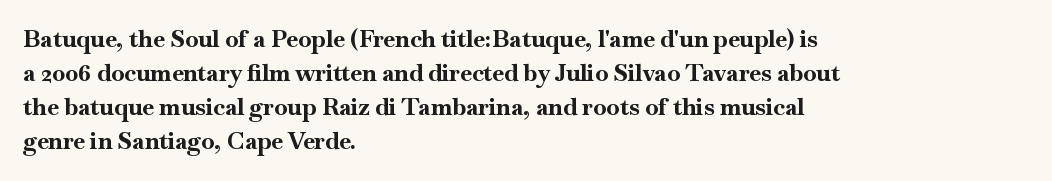
{"italic": "no", "bold": "yes", "underline": "no", "align": "left", "line_spacing": "normal", "line_spacing_ratio": 1.42, "letter_spacing": "normal", "letter_spacing_em": 0.0, "glyph_px": 24}
